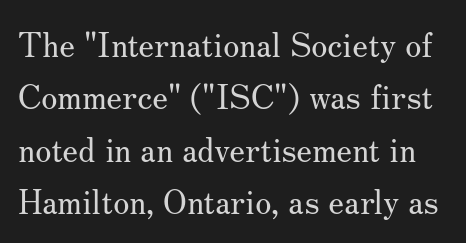
{"serif": "yes", "italic": "no", "bold": "no", "weight": "regular", "width": "normal", "stroke_contrast": "medium", "x_height": "small", "monospaced": "no", "underline": "no", "line_spacing": "normal", "line_spacing_ratio": 1.59, "letter_spacing": "normal", "letter_spacing_em": 0.0, "glyph_px": 33}
